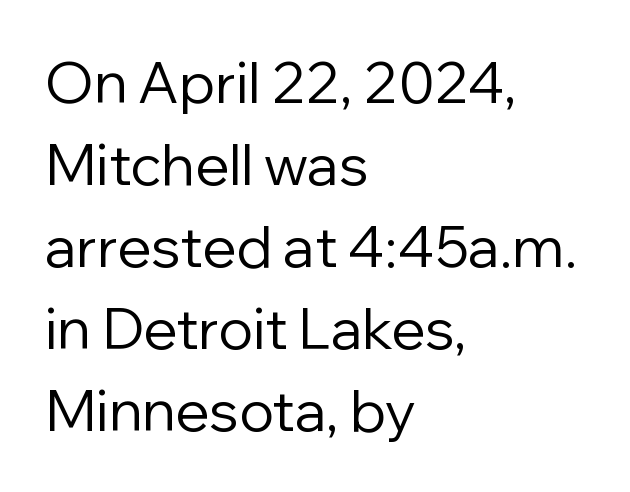
{"serif": "no", "italic": "no", "bold": "no", "weight": "regular", "width": "normal", "stroke_contrast": "low", "x_height": "medium", "monospaced": "no", "underline": "no", "align": "left", "line_spacing": "normal", "line_spacing_ratio": 1.44, "letter_spacing": "normal", "letter_spacing_em": 0.0, "glyph_px": 57}
